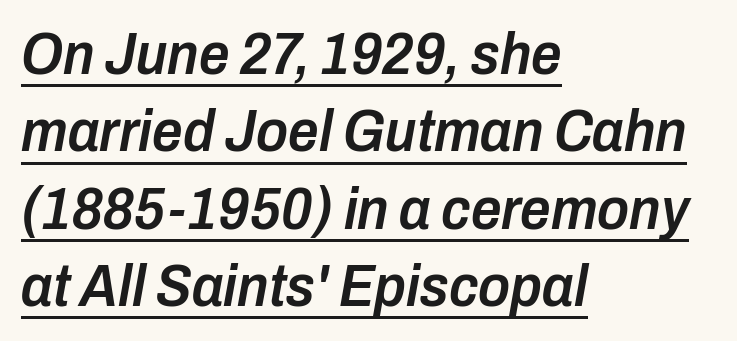
The image shows 60 px semibold, condensed type, italic (leaning right); set left-aligned, normal line spacing (1.29x), normal letter spacing, underlined; low stroke contrast and a medium x-height.
